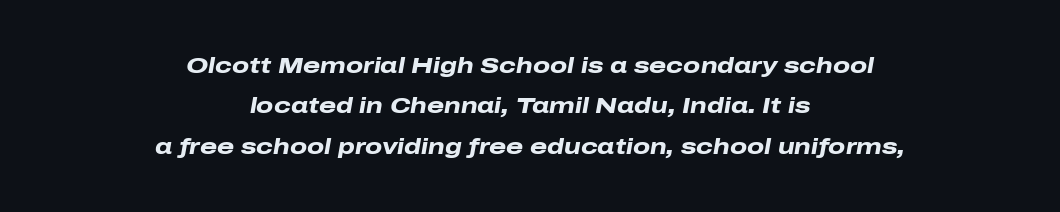
This rendering features lettering with no underline. Each word holds together tightly as a unit, with standard inter-letter gaps. The paragraph shown floats in the horizontal middle. You can tell it's italic because the verticals aren't actually vertical.
